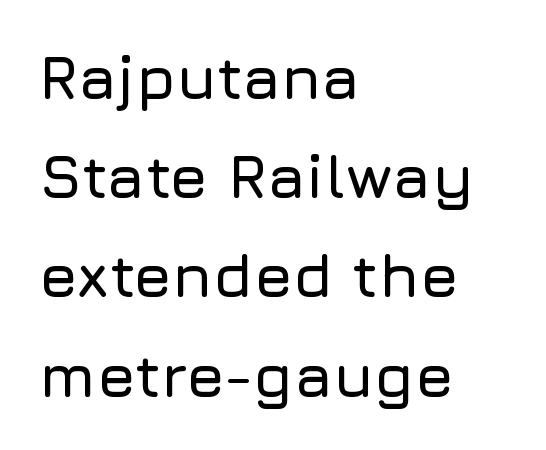
{"serif": "no", "italic": "no", "width": "normal", "stroke_contrast": "low", "x_height": "medium", "monospaced": "no", "underline": "no", "align": "left", "line_spacing": "normal", "line_spacing_ratio": 1.6, "letter_spacing": "normal", "letter_spacing_em": 0.0, "glyph_px": 62}
